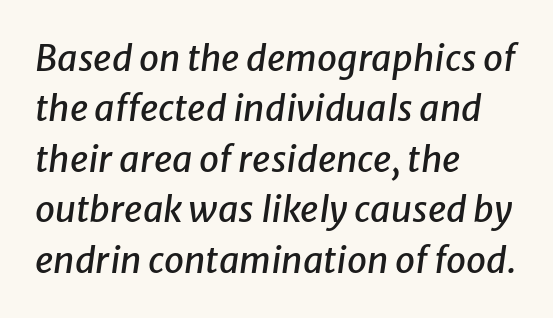
Rule under the text: the space is simply empty. Would a proofreader flag this as italicized? Yes. The compositor pushed each line to the left boundary. A normal amount of white space separates one row of letters from the next. The line texture is even and compact thanks to regular tracking.
